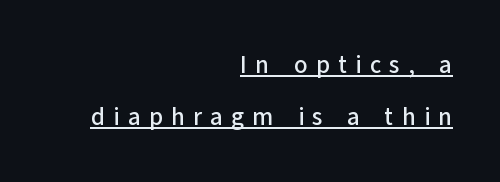
Q: Is the text italic (slanted)? A: No, it is upright.
Q: Is the text underlined? A: Yes.
Q: How is the paragraph aligned? A: Right-aligned.
Q: Is the spacing between letters normal or unusually wide? A: Unusually wide.
Q: Is the spacing between lines tight, normal or loose? A: Loose.
